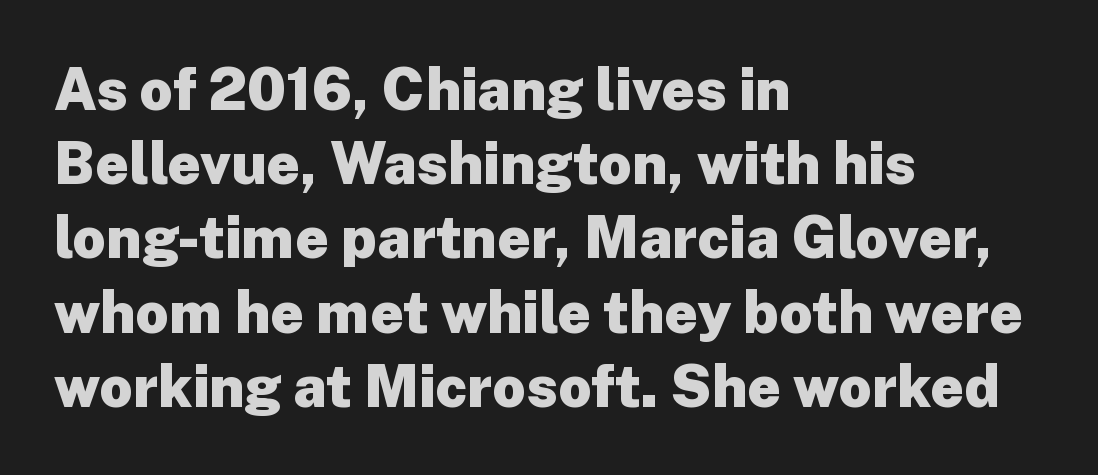
Ordinary non-slanted type is in use. Quick note: underline off. Emphasis by weight is at full strength: bold. The face used here is proportionally spaced, like ordinary book or web type.
